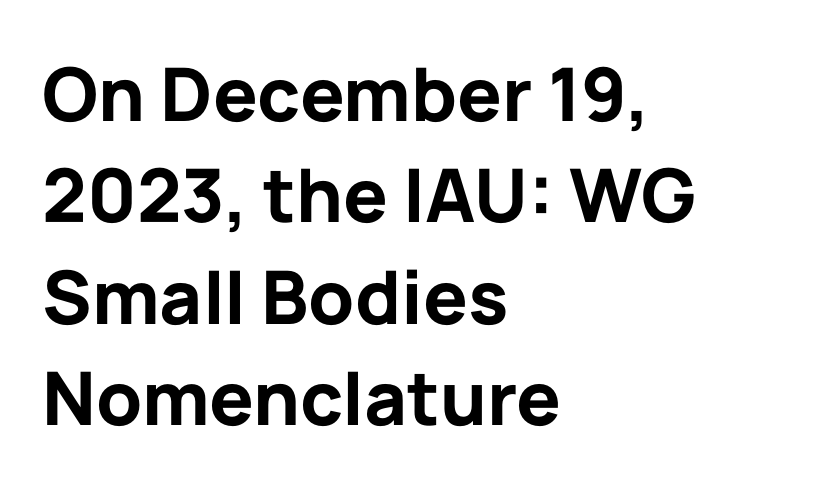
{"serif": "no", "italic": "no", "bold": "yes", "weight": "bold", "width": "normal", "stroke_contrast": "low", "x_height": "medium", "monospaced": "no", "underline": "no", "align": "left", "line_spacing": "normal", "line_spacing_ratio": 1.37, "letter_spacing": "normal", "letter_spacing_em": 0.0, "glyph_px": 74}
